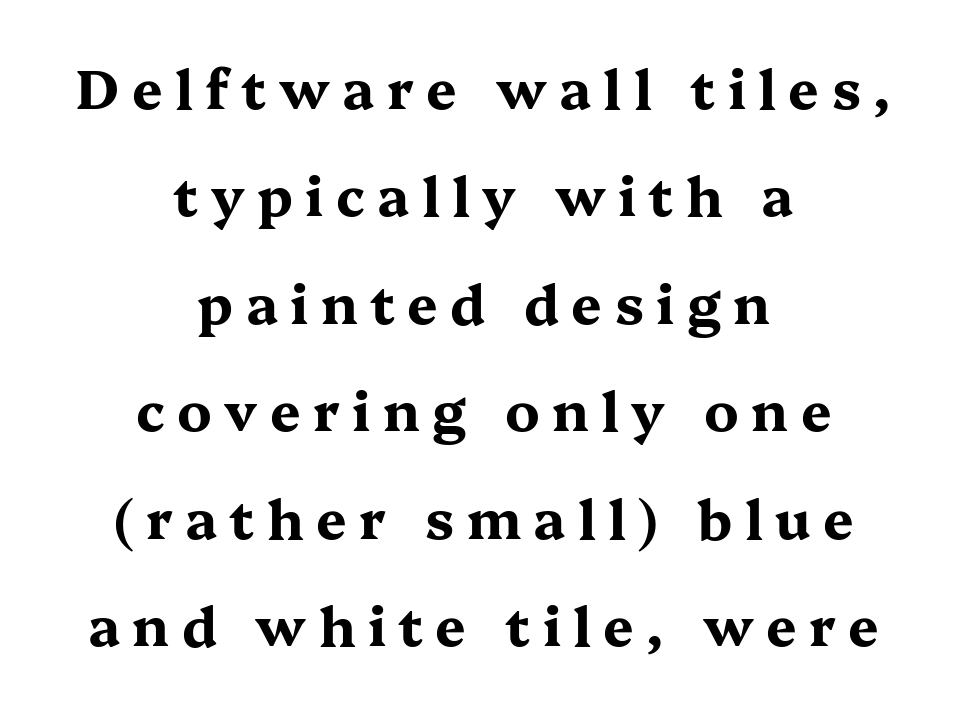
Notice the wide empty band between every row — that's loose leading. Centered paragraph, ragged on both sides. These lines have a slow, spaced-out rhythm from letter to letter. Do the characters align in a grid? No, the font is proportional. Serifs: yes, visible at the terminals of the letterforms. Typographic density is high because the face is bold.
